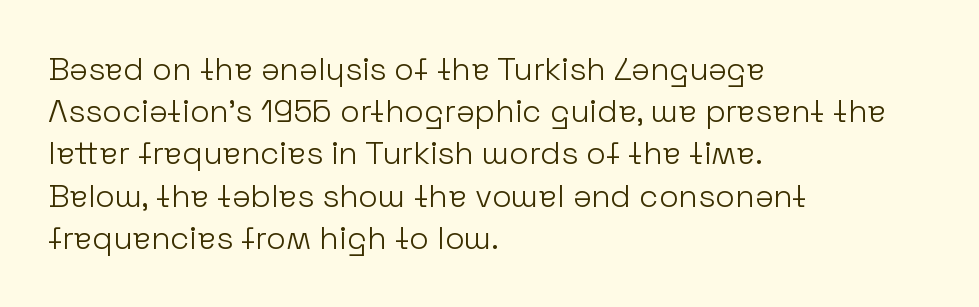
The paragraph shown leans on its left margin. Characters remain perfectly vertical along every line. The passage shown has conventional tracking throughout. Nothing heavy about these letters — not bold at all. These lines are composed in type without serifs. Only glyphs here, with clear space below each row.
